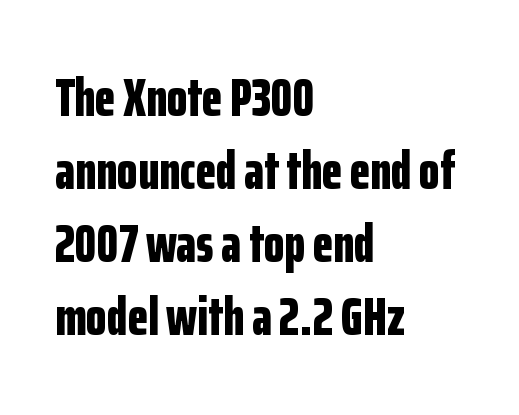
The image shows 53 px bold, condensed sans-serif type, upright; set left-aligned, normal line spacing (1.38x), normal letter spacing, not underlined; low stroke contrast and a medium x-height.
